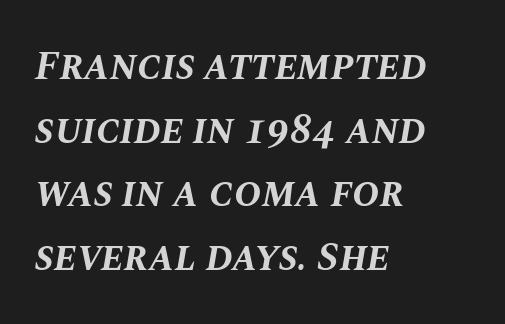
{"italic": "yes", "lean": "right", "slant_degrees": 10, "bold": "yes", "weight": "bold", "width": "normal", "stroke_contrast": "medium", "x_height": "large", "monospaced": "no", "underline": "no", "align": "left", "line_spacing": "normal", "line_spacing_ratio": 1.55, "letter_spacing": "normal", "letter_spacing_em": 0.0, "glyph_px": 41}
